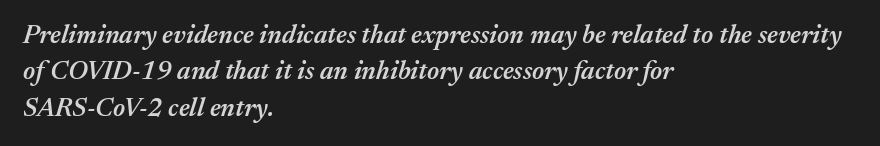
The image shows 26 px text type, italic (leaning right); set left-aligned, normal line spacing (1.4x), normal letter spacing, not underlined.
